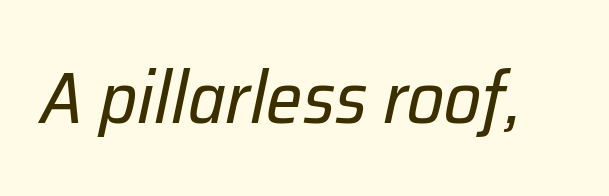
Q: Is the text bold? A: No.
Q: Is the text italic (slanted)? A: Yes, it leans right by about 12 degrees.
Q: Is the text underlined? A: No.
Q: Is the spacing between letters normal or unusually wide? A: Normal.
Q: Width (condensed, normal, or wide)? A: Normal.
Q: Stroke contrast? A: Low.
Q: x-height? A: Medium.
Q: Monospaced? A: No.
